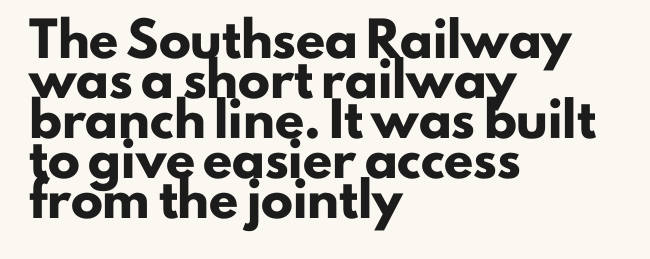
Each glyph is drawn with heavy, bold strokes. Think of a printed novel: that variable character pitch is what you see here. Characters follow at the spacing the type designer built in. Classification — sans serif.
